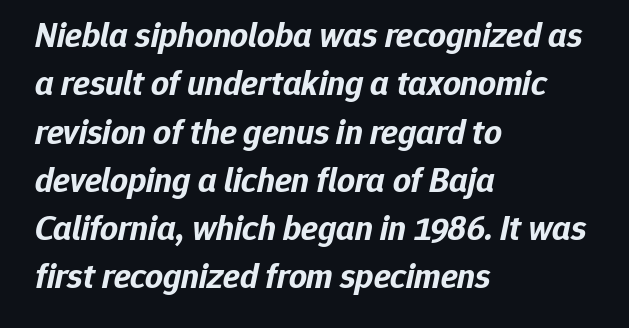
{"italic": "yes", "lean": "right", "slant_degrees": 12, "bold": "yes", "weight": "bold", "width": "normal", "stroke_contrast": "low", "x_height": "medium", "monospaced": "no", "underline": "no", "align": "left", "line_spacing": "normal", "line_spacing_ratio": 1.38, "letter_spacing": "normal", "letter_spacing_em": 0.0, "glyph_px": 35}
